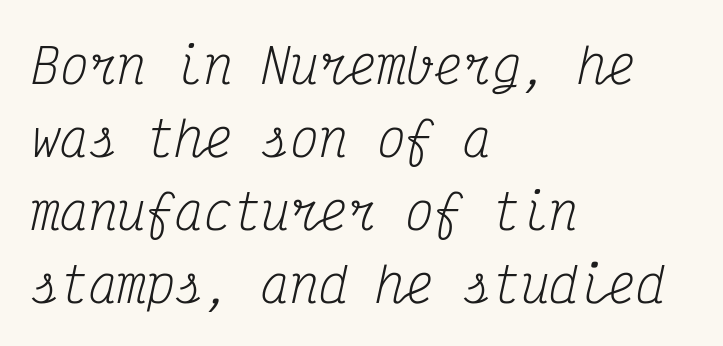
Does extra space separate the letters? No, they use regular spacing. Leftover space on each line is placed entirely after the last word. The letters carry serifs — small finishing strokes at the ends of their stems. Underline: absent. Would a proofreader flag this as italicized? Yes. Note the uniform advance width — an 'i' takes as much space as an 'm'.
